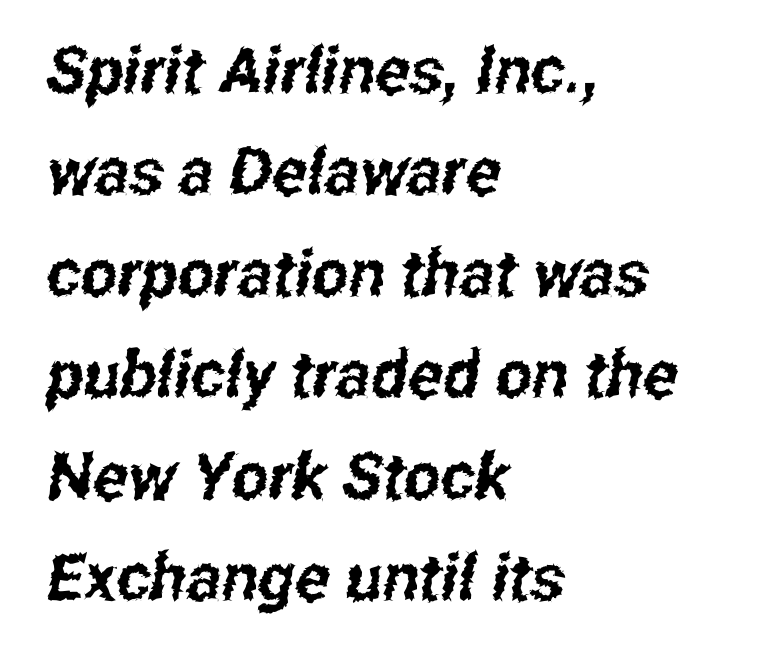
The setting favours the left margin, as ordinary paragraphs usually do. The rendering keeps characters at their native spacing. These lines are rendered in a variable-pitch font. Reading down the column, the eye jumps a familiar distance to each next line. Does the type have serifs? No, each stem ends abruptly. The words here are not underlined.
